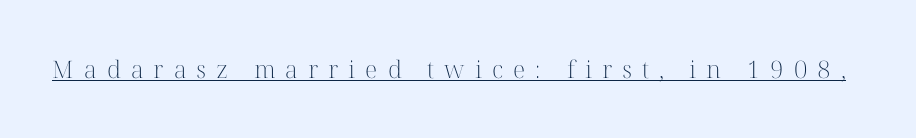
The image shows 24 px text type, upright; set unusually wide letter spacing (+0.42 em), underlined.
